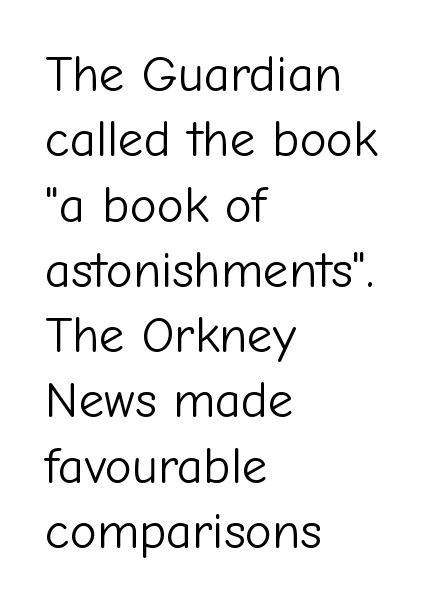
You could not count columns in this text — the font is proportionally spaced. A bare baseline throughout the passage. Think standard paragraph weight, or any step lighter than that. Tracking here is standard; glyphs follow each other at the usual distance. Rows of type keep a routine distance in the vertical direction.
